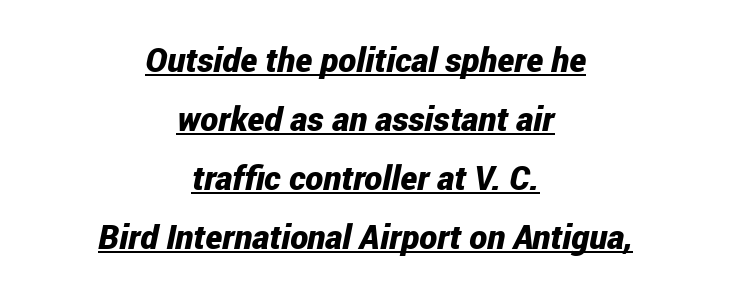
Q: Is the text bold? A: Yes.
Q: Is the text italic (slanted)? A: Yes, it leans right by about 12 degrees.
Q: Is the text underlined? A: Yes.
Q: How is the paragraph aligned? A: Centered.
Q: Is the spacing between letters normal or unusually wide? A: Normal.
Q: Width (condensed, normal, or wide)? A: Condensed.
Q: Stroke contrast? A: Low.
Q: x-height? A: Medium.
Q: Monospaced? A: No.
